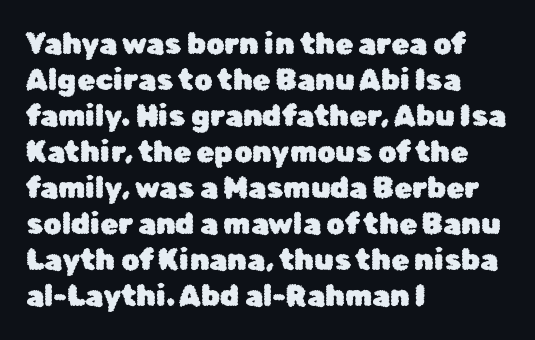
Lines of text with bare space underneath. A typesetter would call this zero additional tracking. Classification — sans serif. Compared with a centered layout, this one pins lines to the left instead. When letters stand straight like this, we call the style roman or upright.
